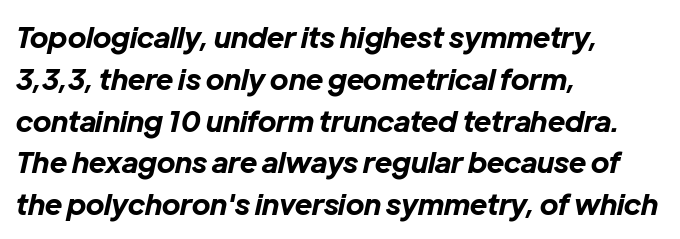
{"italic": "yes", "lean": "right", "slant_degrees": 12, "bold": "yes", "weight": "bold", "width": "normal", "stroke_contrast": "low", "x_height": "medium", "monospaced": "no", "underline": "no", "align": "left", "line_spacing": "normal", "line_spacing_ratio": 1.44, "letter_spacing": "normal", "letter_spacing_em": 0.0, "glyph_px": 29}
